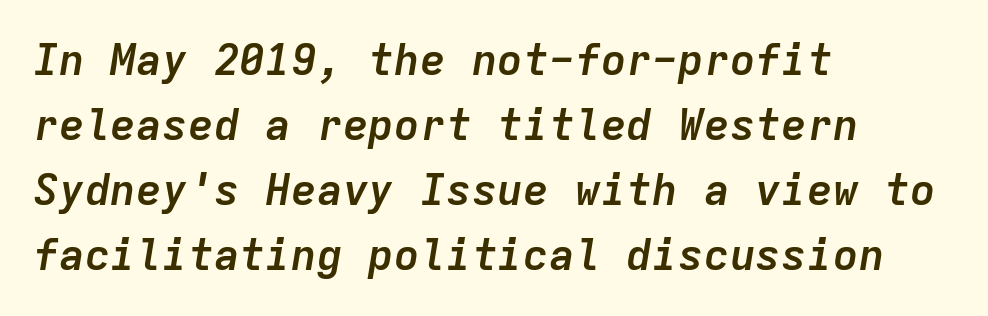
The image shows 43 px semibold type, italic (leaning right), monospaced; set left-aligned, normal line spacing (1.51x), normal letter spacing, not underlined; low stroke contrast and a medium x-height.
